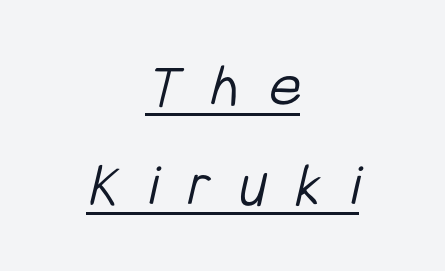
Q: Is the text bold? A: No.
Q: Is the typeface a serif or a sans-serif typeface? A: Sans-serif.
Q: Is the text underlined? A: Yes.
Q: How is the paragraph aligned? A: Centered.
Q: Is the spacing between letters normal or unusually wide? A: Unusually wide.
Q: Is the spacing between lines tight, normal or loose? A: Normal.
Q: Width (condensed, normal, or wide)? A: Condensed.
Q: Stroke contrast? A: Low.
Q: x-height? A: Medium.
Q: Monospaced? A: No.
